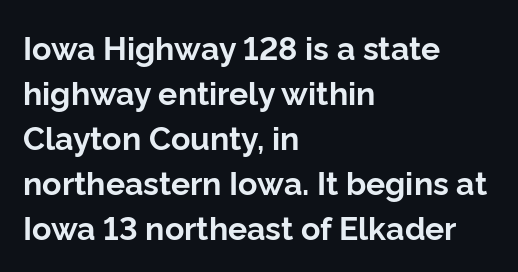
Q: Is the text bold? A: Yes.
Q: Is the text italic (slanted)? A: No, it is upright.
Q: Is the typeface a serif or a sans-serif typeface? A: Sans-serif.
Q: Is the text underlined? A: No.
Q: How is the paragraph aligned? A: Left-aligned.
Q: Is the spacing between letters normal or unusually wide? A: Normal.
Q: Is the spacing between lines tight, normal or loose? A: Normal.
Q: Width (condensed, normal, or wide)? A: Normal.
Q: Stroke contrast? A: Low.
Q: x-height? A: Medium.
Q: Monospaced? A: No.
